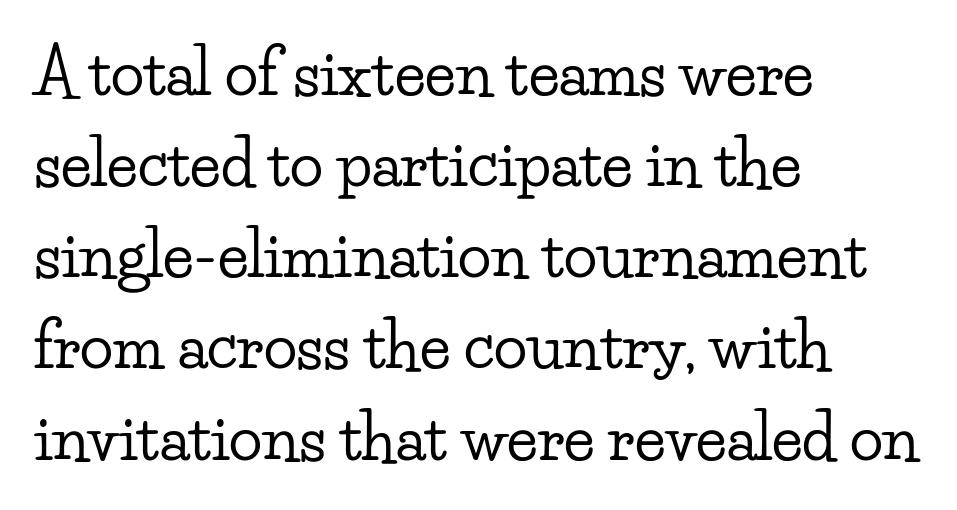
The image shows 62 px wide serif type, upright; set left-aligned, normal line spacing (1.47x), normal letter spacing, not underlined; low stroke contrast and a small x-height.
